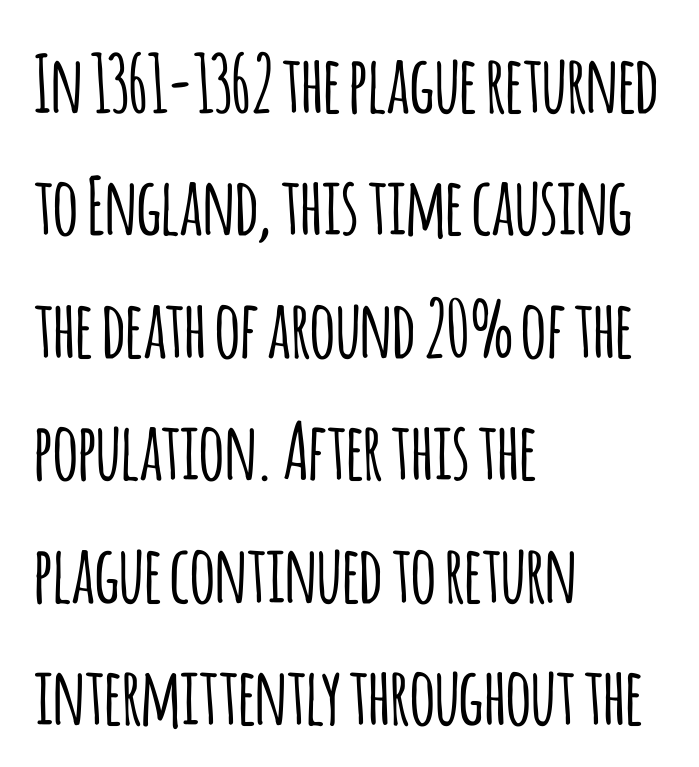
{"serif": "no", "italic": "no", "width": "condensed", "stroke_contrast": "low", "x_height": "large", "monospaced": "no", "underline": "no", "align": "left", "line_spacing": "normal", "line_spacing_ratio": 1.55, "letter_spacing": "normal", "letter_spacing_em": 0.0, "glyph_px": 79}
